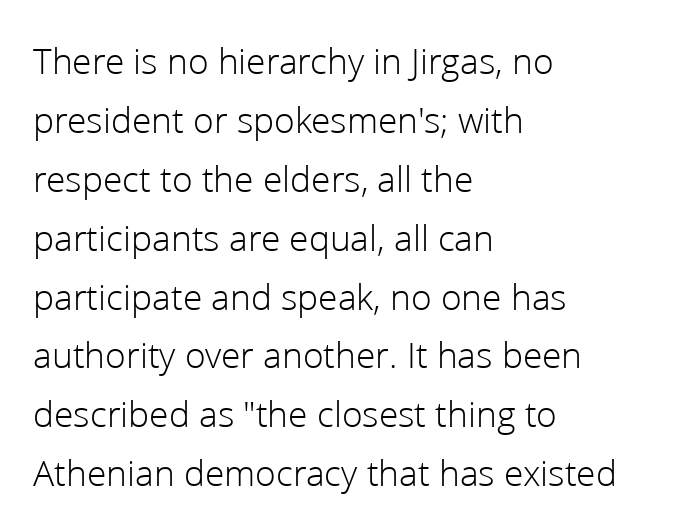
{"serif": "no", "italic": "no", "bold": "no", "weight": "light", "width": "normal", "stroke_contrast": "low", "x_height": "medium", "monospaced": "no", "underline": "no", "align": "left", "line_spacing": "normal", "line_spacing_ratio": 1.55, "letter_spacing": "normal", "letter_spacing_em": 0.0, "glyph_px": 38}
